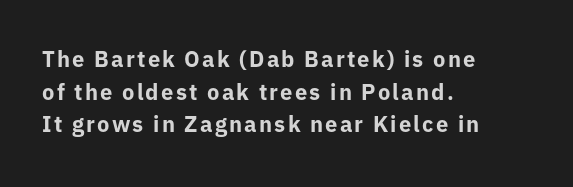
{"italic": "no", "bold": "yes", "underline": "no", "align": "left", "line_spacing": "normal", "line_spacing_ratio": 1.48, "glyph_px": 22}
